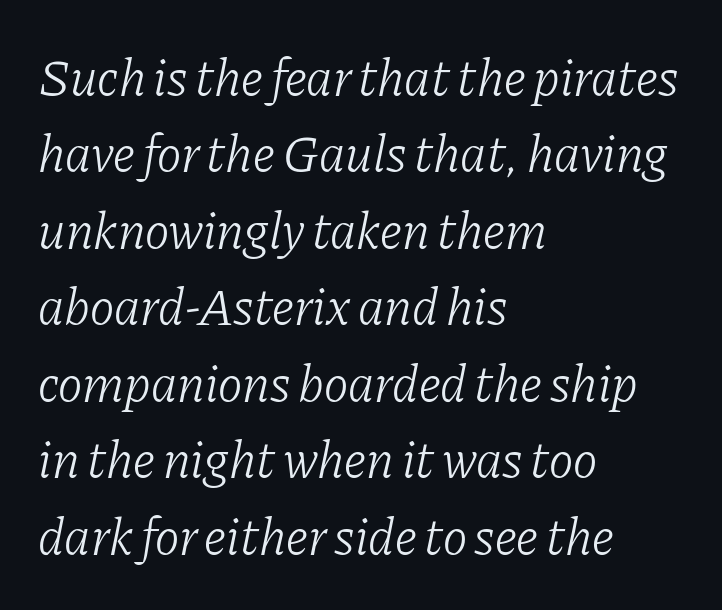
Q: Is the text bold? A: No.
Q: Is the text italic (slanted)? A: Yes, it leans right by about 11 degrees.
Q: Is the typeface a serif or a sans-serif typeface? A: Serif.
Q: Is the text underlined? A: No.
Q: How is the paragraph aligned? A: Left-aligned.
Q: Is the spacing between letters normal or unusually wide? A: Normal.
Q: Is the spacing between lines tight, normal or loose? A: Normal.
Q: Width (condensed, normal, or wide)? A: Normal.
Q: Stroke contrast? A: Low.
Q: x-height? A: Medium.
Q: Monospaced? A: No.
